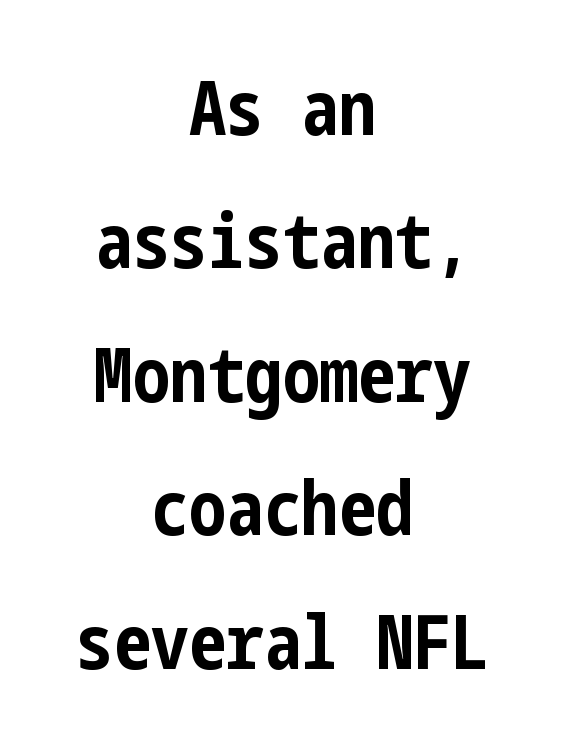
Q: Is the text bold? A: Yes.
Q: Is the text italic (slanted)? A: No, it is upright.
Q: Is the typeface a serif or a sans-serif typeface? A: Sans-serif.
Q: Is the text underlined? A: No.
Q: How is the paragraph aligned? A: Centered.
Q: Is the spacing between letters normal or unusually wide? A: Normal.
Q: Width (condensed, normal, or wide)? A: Condensed.
Q: Stroke contrast? A: Low.
Q: x-height? A: Medium.
